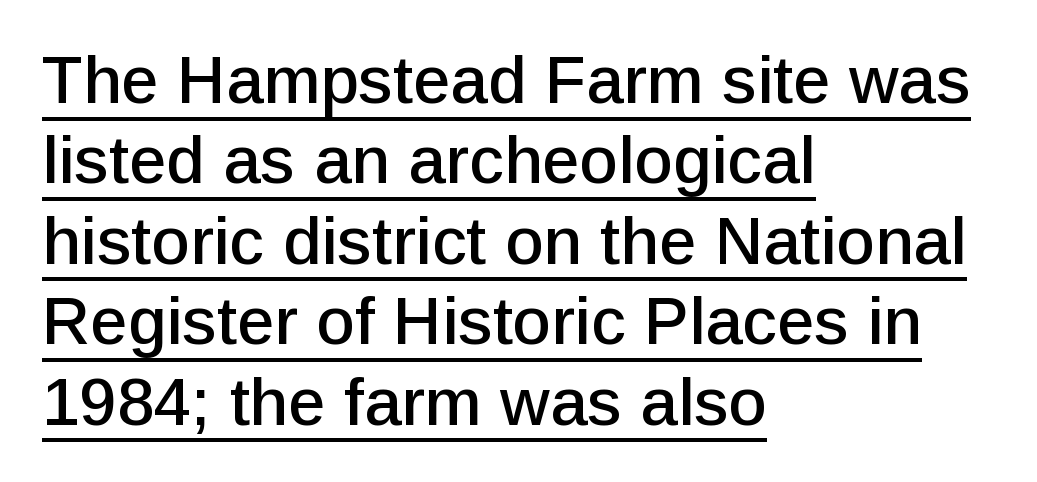
Varying glyph widths throughout — classic text-font behaviour. Spacing between characters is what you'd get straight out of the box. What kind of face is this? One without serifs — a sans. The letters stand straight up with perfectly vertical stems. If you drew a ruler down the left edge, every line would touch it. The face used here appears with an underline applied.
